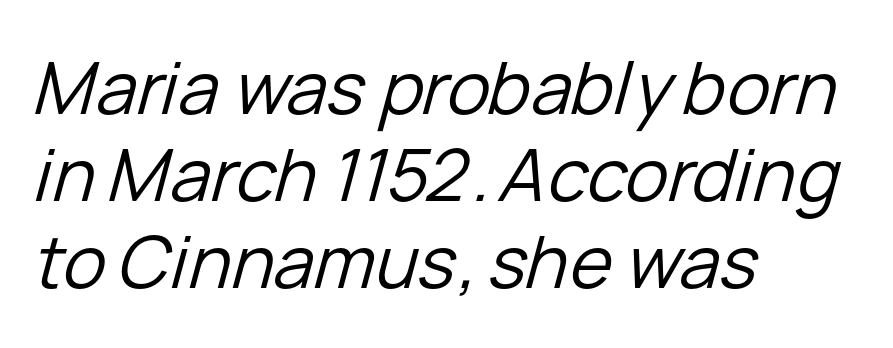
{"italic": "yes", "lean": "right", "slant_degrees": 15, "bold": "no", "weight": "regular", "width": "normal", "stroke_contrast": "low", "x_height": "medium", "monospaced": "no", "underline": "no", "align": "left", "line_spacing_ratio": 1.21, "letter_spacing": "normal", "letter_spacing_em": 0.0, "glyph_px": 72}
